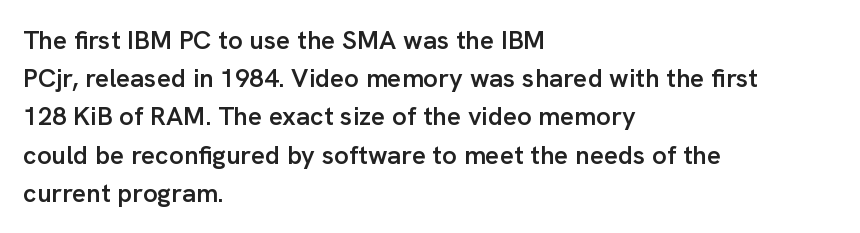
The image shows 26 px text type, upright; set left-aligned, normal line spacing (1.47x), normal letter spacing, not underlined.
